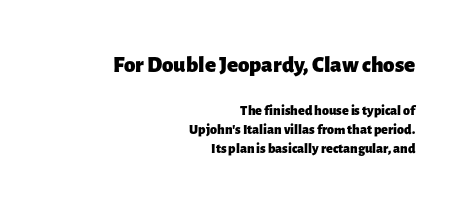
The letters stand upright; this is a roman face. Nothing unusual about the tracking: characters are spaced as the font intends. Strokes here are thick enough to call this a true bold. Just letters on the line, the space beneath them empty. A typesetter would call this leading conventional body-copy spacing. Compare the two chunks: the upper has the greater cap height.
